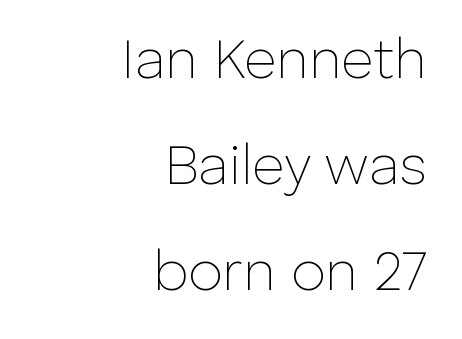
Q: Is the text bold? A: No.
Q: Is the text italic (slanted)? A: No, it is upright.
Q: Is the typeface a serif or a sans-serif typeface? A: Sans-serif.
Q: Is the text underlined? A: No.
Q: How is the paragraph aligned? A: Right-aligned.
Q: Is the spacing between letters normal or unusually wide? A: Normal.
Q: Width (condensed, normal, or wide)? A: Normal.
Q: Stroke contrast? A: Low.
Q: x-height? A: Medium.
Q: Monospaced? A: No.
